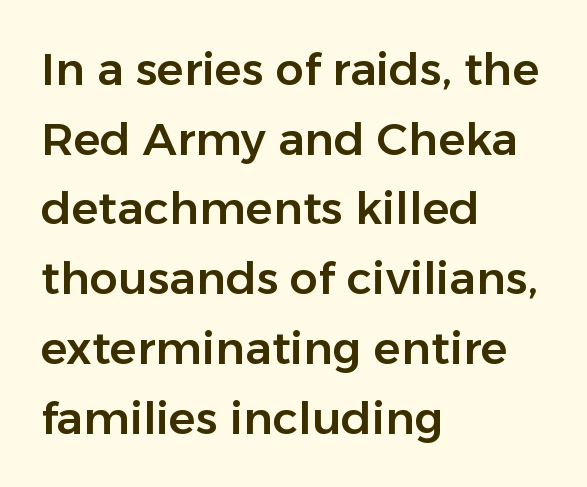
This sample has the flowing, uneven cadence of proportional lettering. Typographically, this falls in the sans-serif category. Regular leading. The axis of the letterforms is exactly vertical. The text block is weighted toward the left margin, trailing off unevenly rightward. A typesetter would call this zero additional tracking.
